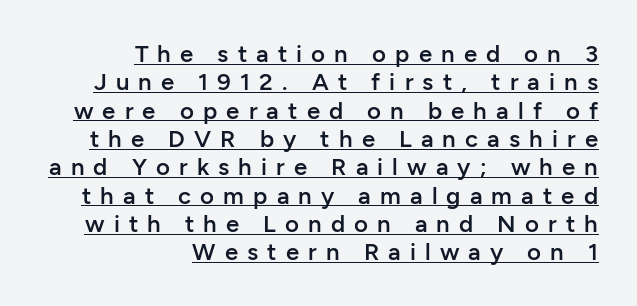
The image shows 24 px text type, upright; set right-aligned, line spacing 1.18x, unusually wide letter spacing (+0.38 em), underlined.
